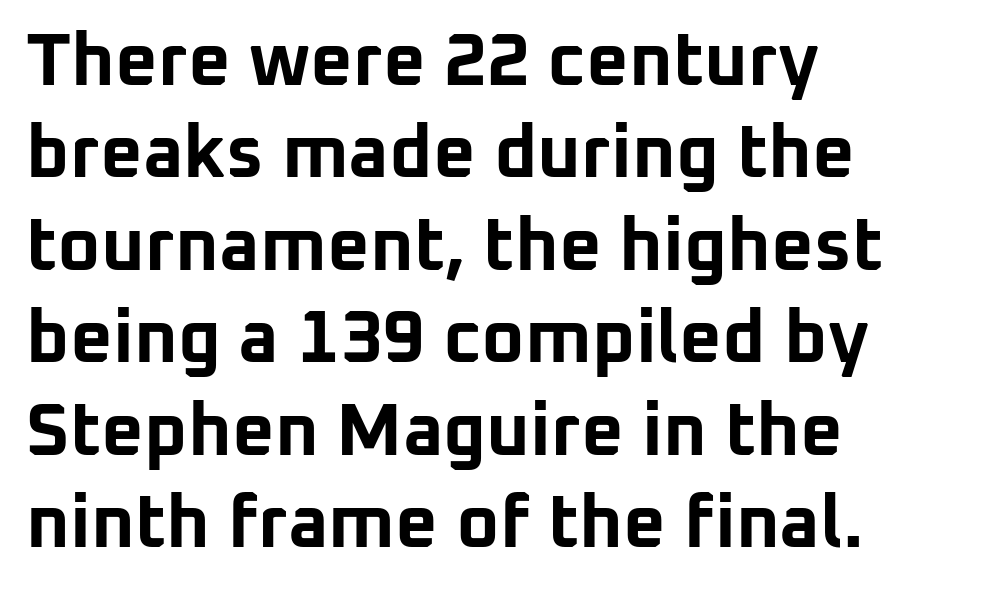
The image shows 74 px bold sans-serif type, upright; set left-aligned, normal line spacing (1.25x), normal letter spacing, not underlined; low stroke contrast and a medium x-height.
